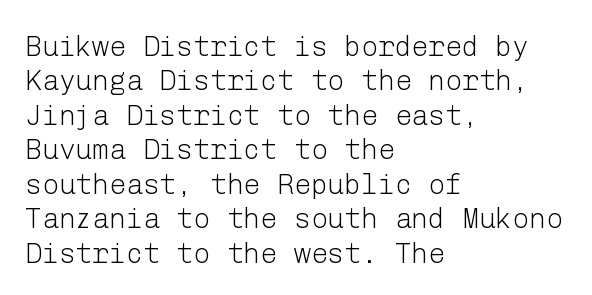
Q: Is the text bold? A: No.
Q: Is the text italic (slanted)? A: No, it is upright.
Q: Is the typeface a serif or a sans-serif typeface? A: Sans-serif.
Q: Is the text underlined? A: No.
Q: How is the paragraph aligned? A: Left-aligned.
Q: Is the spacing between letters normal or unusually wide? A: Normal.
Q: Width (condensed, normal, or wide)? A: Normal.
Q: Stroke contrast? A: Low.
Q: x-height? A: Medium.
